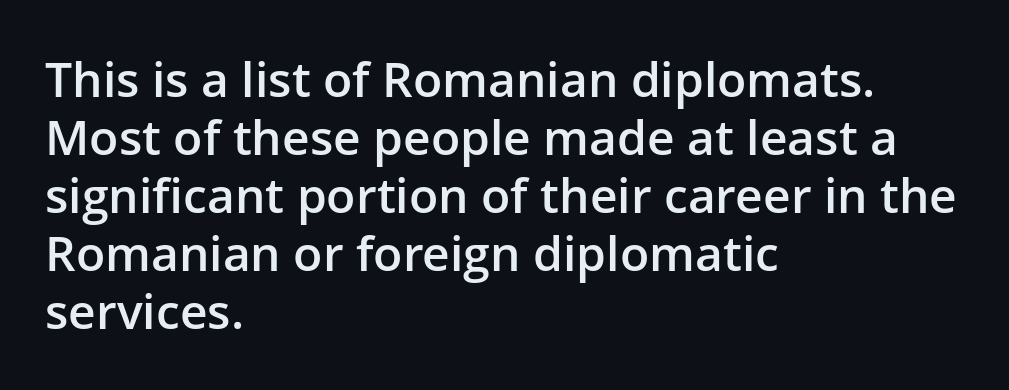
The image shows 48 px semibold sans-serif type, upright; set left-aligned, line spacing 1.21x, normal letter spacing, not underlined; low stroke contrast and a medium x-height.
